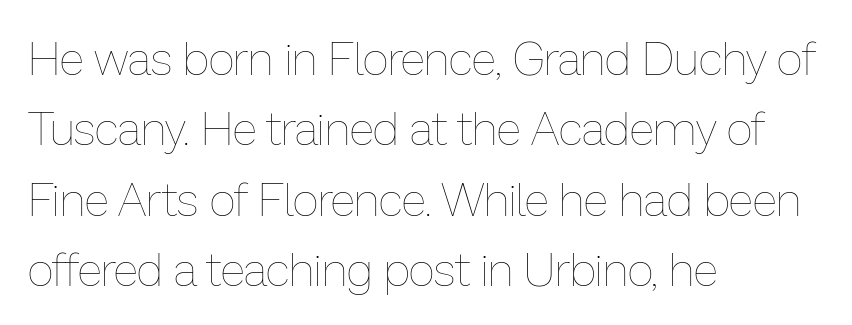
The typesetting does not lean heavy: it is not bold. When letters stand straight like this, we call the style roman or upright. Between one letter and the next there's only the usual sliver of space. Varying glyph widths throughout — classic text-font behaviour. Line spacing here is normal. A classic flush-left, rag-right setting is used for this passage.
